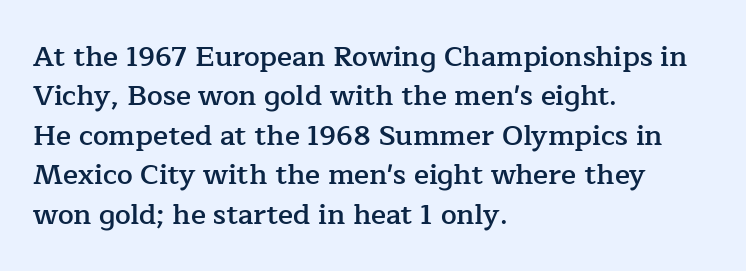
The image shows 28 px semibold serif type, upright; set left-aligned, normal line spacing (1.41x), normal letter spacing, not underlined; low stroke contrast and a medium x-height.
